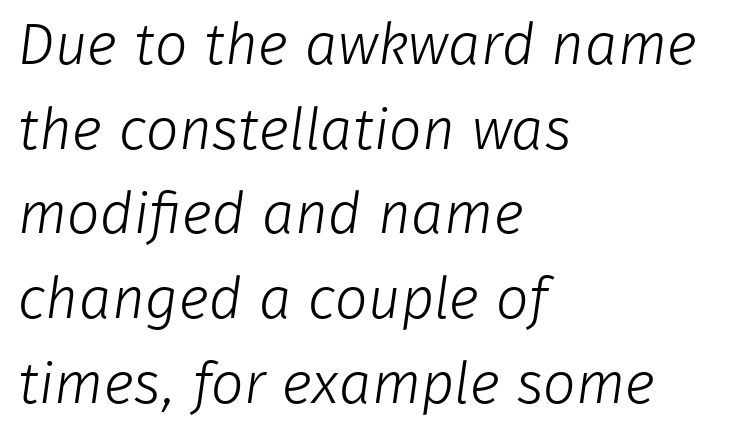
Left-aligned paragraph, ragged on the right. Descenders are the only things crossing below the line. Character widths vary here, with narrow letters taking less room than wide ones. Nobody touched the tracking dial on this one.
